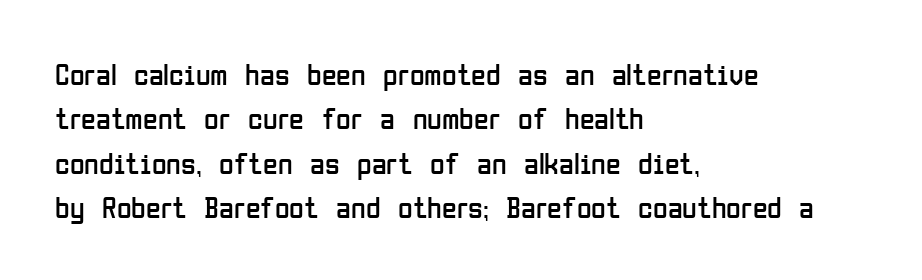
Q: Is the text bold? A: No.
Q: Is the text italic (slanted)? A: No, it is upright.
Q: Is the typeface a serif or a sans-serif typeface? A: Sans-serif.
Q: Is the text underlined? A: No.
Q: How is the paragraph aligned? A: Left-aligned.
Q: Is the spacing between letters normal or unusually wide? A: Normal.
Q: Is the spacing between lines tight, normal or loose? A: Normal.
Q: Width (condensed, normal, or wide)? A: Condensed.
Q: Stroke contrast? A: Low.
Q: x-height? A: Medium.
Q: Monospaced? A: No.
